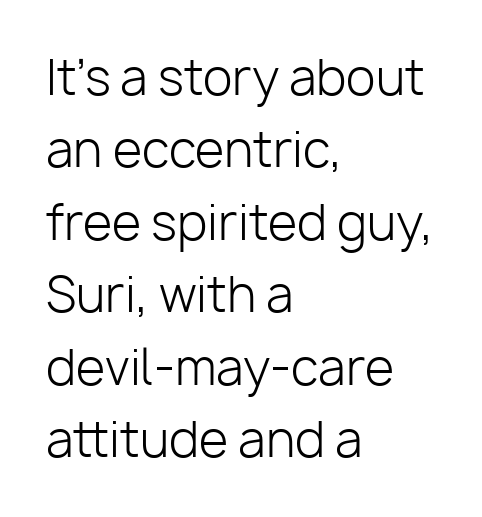
Q: Is the text bold? A: No.
Q: Is the text italic (slanted)? A: No, it is upright.
Q: Is the typeface a serif or a sans-serif typeface? A: Sans-serif.
Q: Is the text underlined? A: No.
Q: How is the paragraph aligned? A: Left-aligned.
Q: Is the spacing between letters normal or unusually wide? A: Normal.
Q: Is the spacing between lines tight, normal or loose? A: Normal.
Q: Width (condensed, normal, or wide)? A: Normal.
Q: Stroke contrast? A: Low.
Q: x-height? A: Medium.
Q: Monospaced? A: No.
